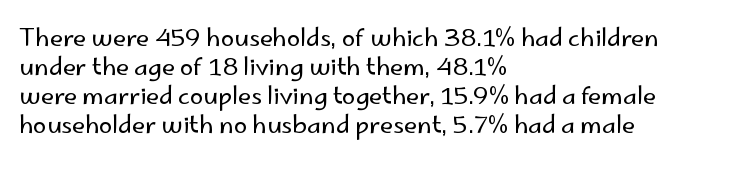
Q: Is the text bold? A: No.
Q: Is the text italic (slanted)? A: No, it is upright.
Q: Is the text underlined? A: No.
Q: How is the paragraph aligned? A: Left-aligned.
Q: Is the spacing between letters normal or unusually wide? A: Normal.
